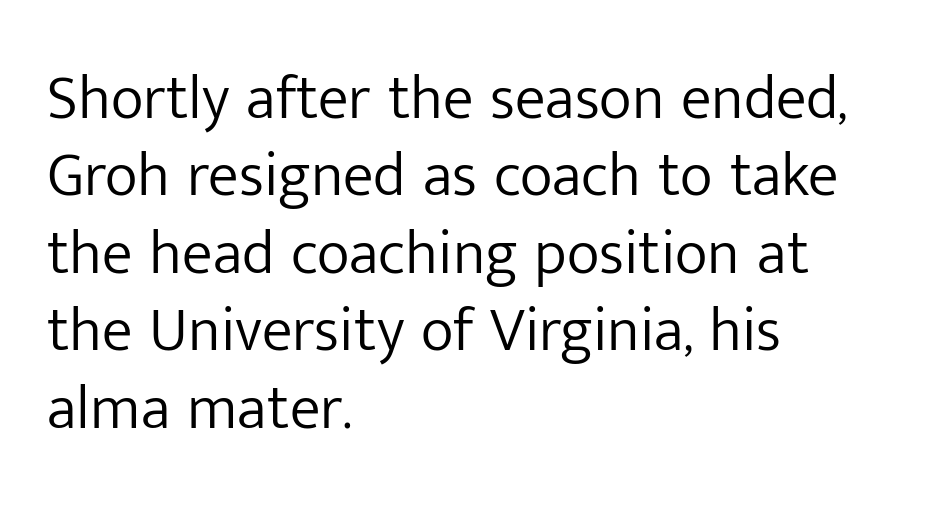
The image shows 62 px light sans-serif type, upright; set left-aligned, normal line spacing (1.25x), normal letter spacing, not underlined; low stroke contrast and a medium x-height.
